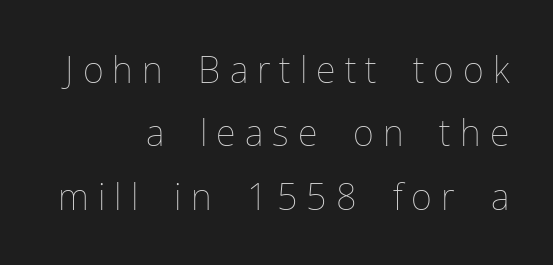
The image shows 36 px thin type, upright; set right-aligned, line spacing 1.76x, unusually wide letter spacing (+0.25 em), not underlined; low stroke contrast and a medium x-height.
